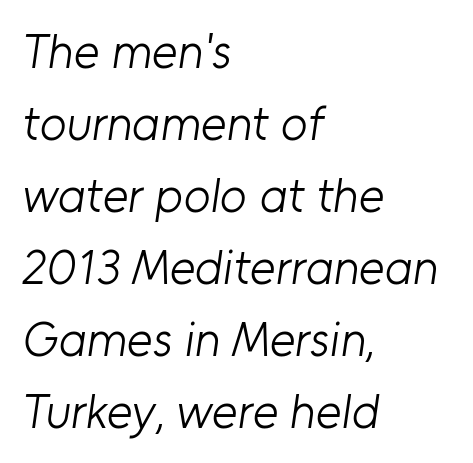
The line-height multiplier appears to be the usual default. Look at the tracking — it's just the regular setting, nothing added. Bold? No — there's no thickening of the strokes. Stroke terminals: plain, sans-serif.
